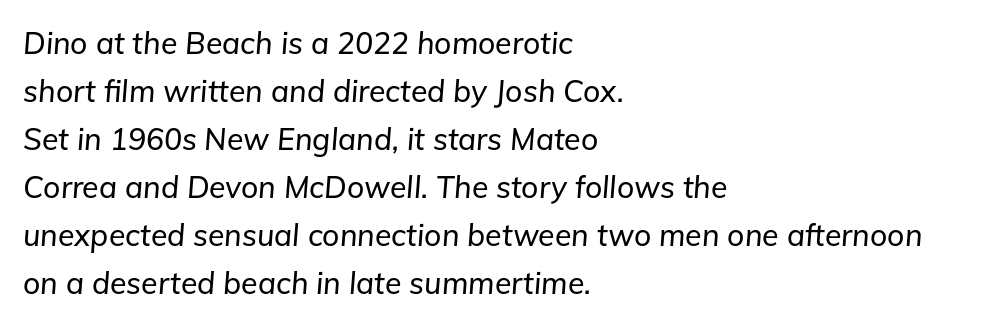
{"italic": "yes", "lean": "right", "slant_degrees": 5, "width": "normal", "stroke_contrast": "low", "x_height": "medium", "monospaced": "no", "underline": "no", "align": "left", "line_spacing": "normal", "line_spacing_ratio": 1.6, "letter_spacing": "normal", "letter_spacing_em": 0.0, "glyph_px": 30}
